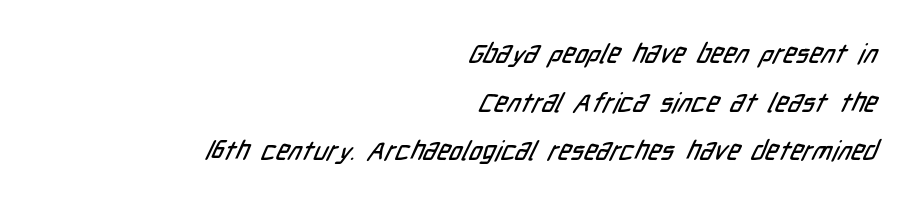
Q: Is the text underlined? A: No.
Q: How is the paragraph aligned? A: Right-aligned.
Q: Is the spacing between letters normal or unusually wide? A: Normal.
